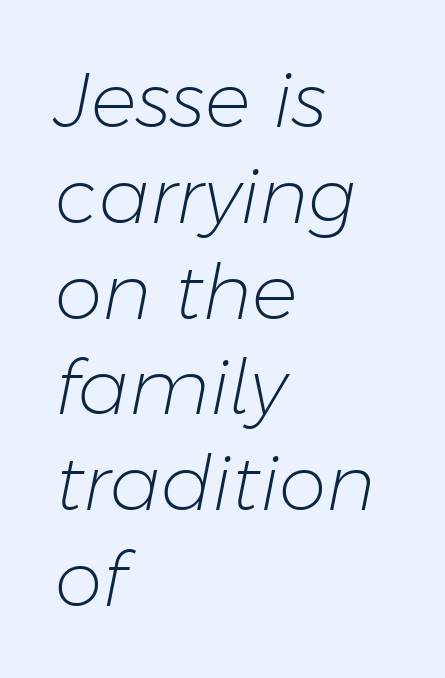
Q: Is the text bold? A: No.
Q: Is the text italic (slanted)? A: Yes, it leans right by about 11 degrees.
Q: Is the text underlined? A: No.
Q: How is the paragraph aligned? A: Left-aligned.
Q: Is the spacing between letters normal or unusually wide? A: Normal.
Q: Is the spacing between lines tight, normal or loose? A: Normal.
Q: Width (condensed, normal, or wide)? A: Normal.
Q: Stroke contrast? A: Low.
Q: x-height? A: Medium.
Q: Monospaced? A: No.
